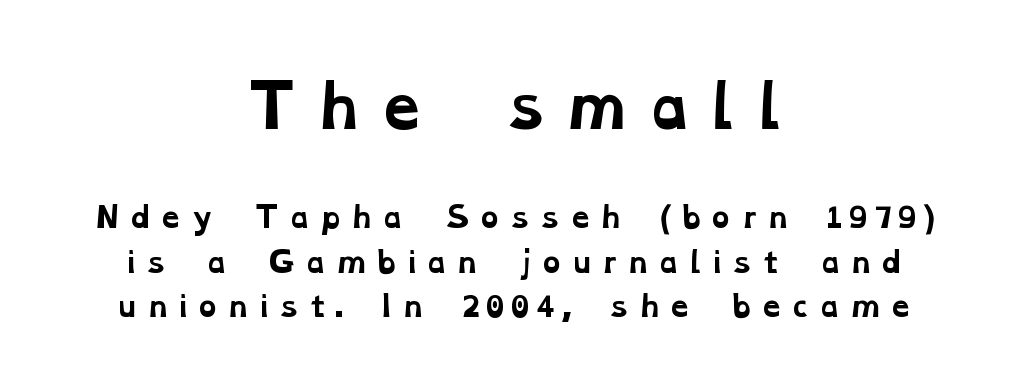
The image shows 57 px bold, wide serif type; set centered, normal line spacing (1.6x), unusually wide letter spacing (+0.22 em), not underlined; the first (top) block is 2.04x larger; low stroke contrast and a medium x-height.
